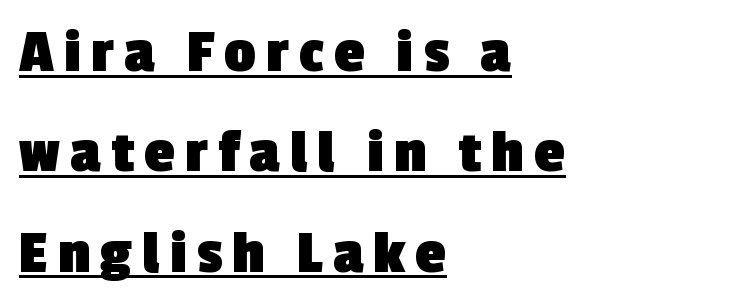
{"serif": "no", "bold": "yes", "weight": "heavy", "width": "normal", "x_height": "medium", "monospaced": "no", "underline": "yes", "align": "left", "line_spacing": "normal", "line_spacing_ratio": 1.62, "glyph_px": 62}
